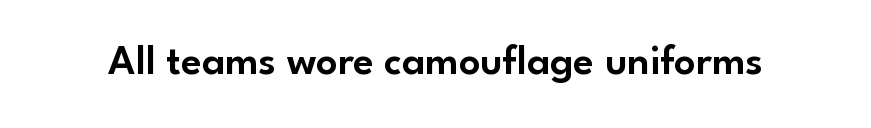
Q: Is the text italic (slanted)? A: No, it is upright.
Q: Is the typeface a serif or a sans-serif typeface? A: Sans-serif.
Q: Is the text underlined? A: No.
Q: Is the spacing between letters normal or unusually wide? A: Normal.
Q: Width (condensed, normal, or wide)? A: Normal.
Q: Stroke contrast? A: Low.
Q: x-height? A: Small.
Q: Monospaced? A: No.
